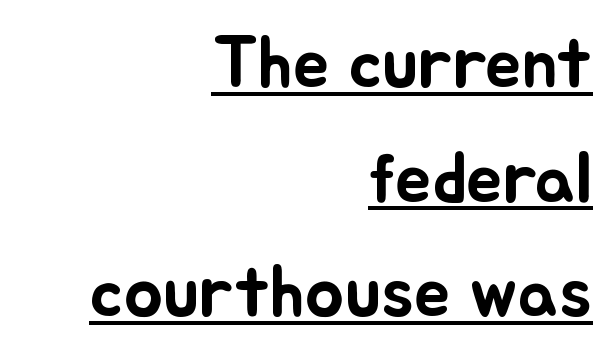
The image shows 73 px text type, upright; set right-aligned, normal line spacing (1.57x), normal letter spacing, underlined; low stroke contrast and a small x-height.
